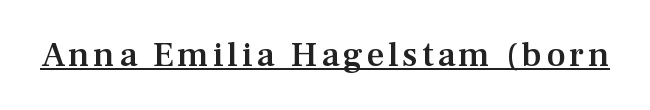
The letters advance in unequal steps, a hallmark of proportional type. Small tapered or slab feet sit at the stroke ends, so this counts as serif. Italic: no, the glyphs are upright roman. What weight is shown? A semibold, between regular and bold. Underline: present.
